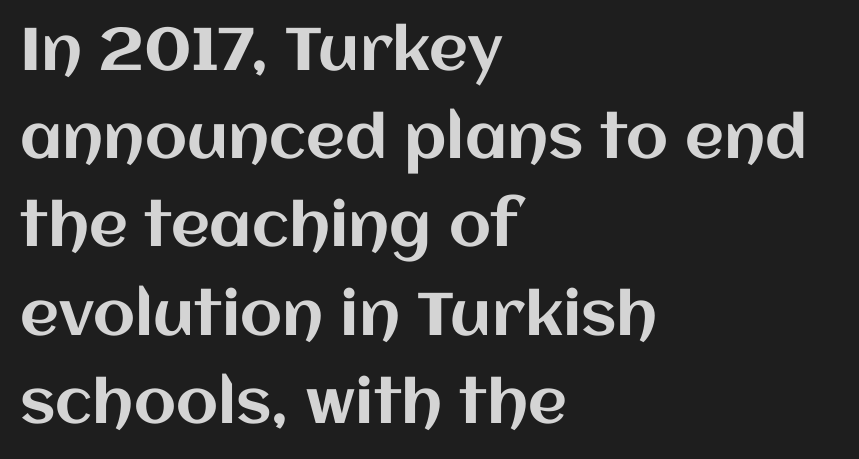
The image shows 60 px text type, upright; set left-aligned, normal line spacing (1.47x), normal letter spacing, not underlined; medium stroke contrast and a large x-height.
